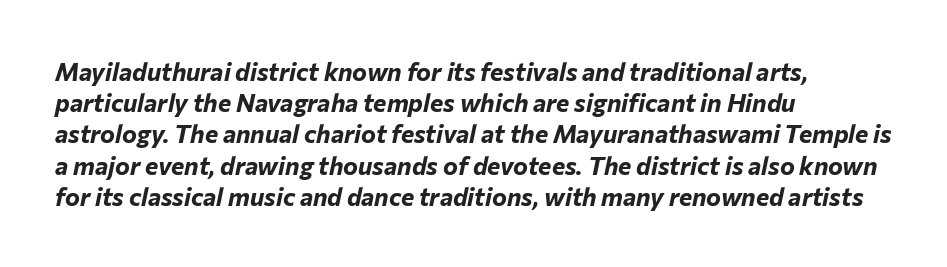
{"italic": "yes", "lean": "right", "slant_degrees": 12, "bold": "yes", "underline": "no", "align": "left", "line_spacing": "normal", "line_spacing_ratio": 1.25, "letter_spacing": "normal", "letter_spacing_em": 0.0, "glyph_px": 25}
